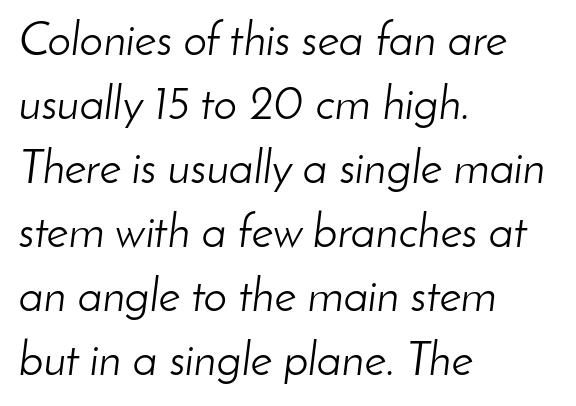
Q: Is the text bold? A: No.
Q: Is the text italic (slanted)? A: Yes, it leans right by about 8 degrees.
Q: Is the text underlined? A: No.
Q: How is the paragraph aligned? A: Left-aligned.
Q: Is the spacing between letters normal or unusually wide? A: Normal.
Q: Is the spacing between lines tight, normal or loose? A: Normal.
Q: Width (condensed, normal, or wide)? A: Normal.
Q: Stroke contrast? A: Low.
Q: x-height? A: Small.
Q: Monospaced? A: No.
